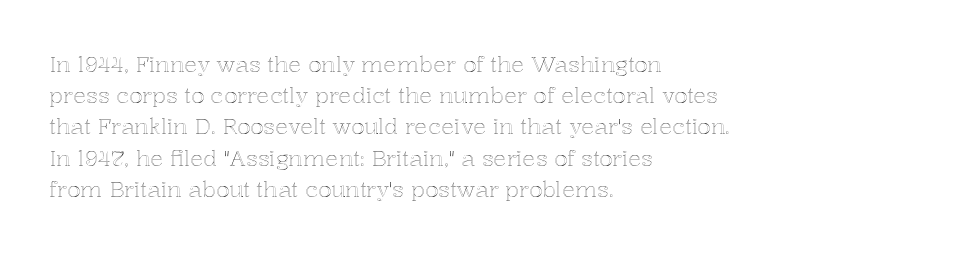
{"italic": "no", "underline": "no", "align": "left", "line_spacing": "normal", "line_spacing_ratio": 1.42, "letter_spacing": "normal", "letter_spacing_em": 0.0, "glyph_px": 22}
